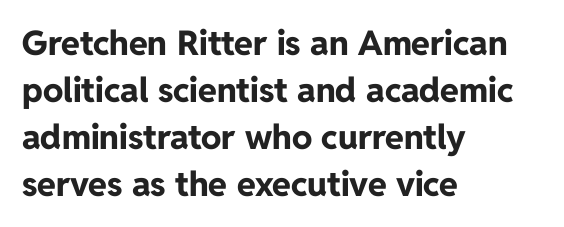
Q: Is the text bold? A: Yes.
Q: Is the text italic (slanted)? A: No, it is upright.
Q: Is the typeface a serif or a sans-serif typeface? A: Sans-serif.
Q: Is the text underlined? A: No.
Q: How is the paragraph aligned? A: Left-aligned.
Q: Is the spacing between letters normal or unusually wide? A: Normal.
Q: Is the spacing between lines tight, normal or loose? A: Normal.
Q: Width (condensed, normal, or wide)? A: Normal.
Q: Stroke contrast? A: Low.
Q: x-height? A: Medium.
Q: Monospaced? A: No.
